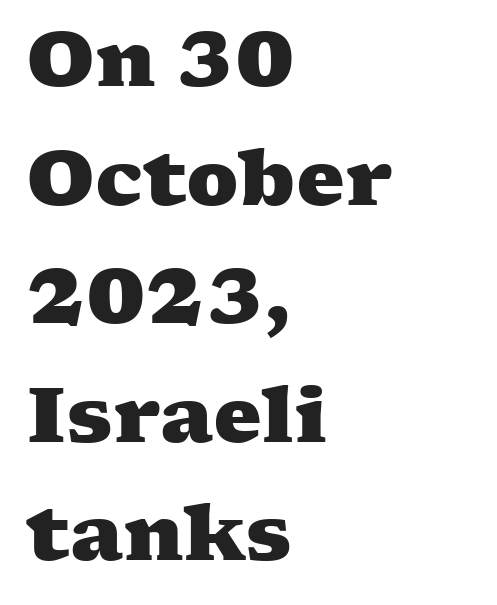
Short and long lines alike share a common starting point at left. Regular leading. This rendering employs a face with finishing strokes, i.e., a serif. These lines carry a lot of weight — the face is fully bold. Tracking here is standard; glyphs follow each other at the usual distance. The passage shown is typed in a proportional face where columns would drift.
